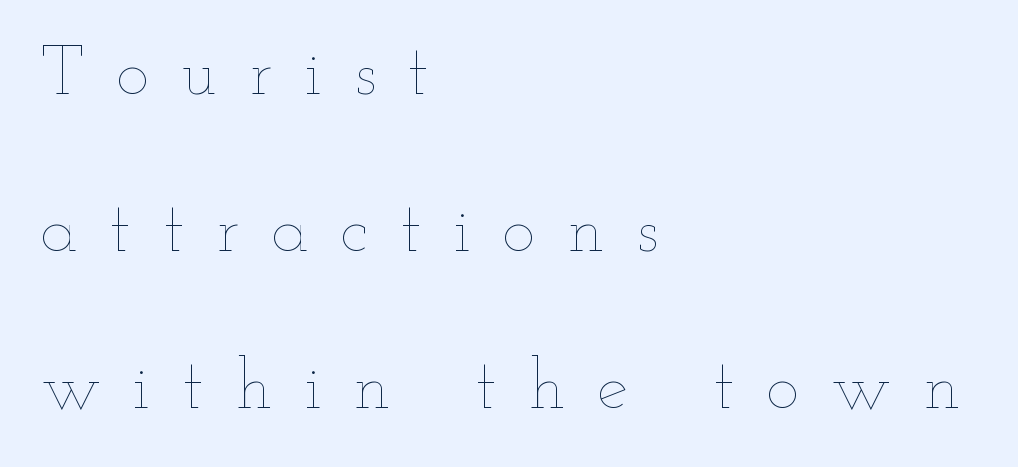
The image shows 70 px thin, wide type, upright; set left-aligned, loose line spacing (2.24x), unusually wide letter spacing (+0.46 em), not underlined; low stroke contrast and a small x-height.
